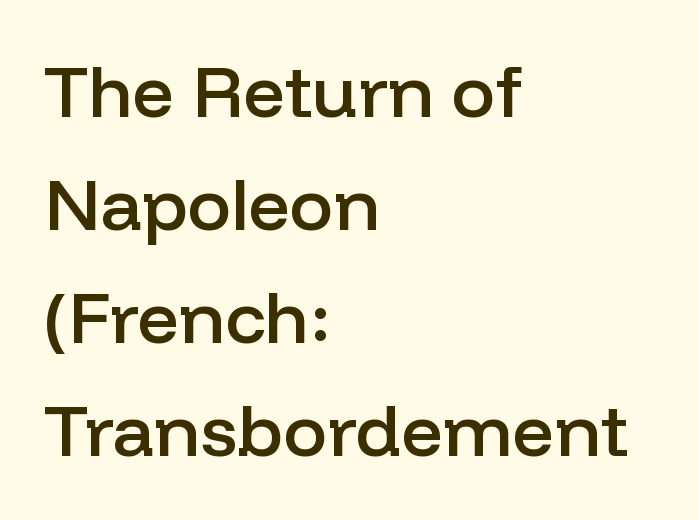
{"serif": "no", "italic": "no", "bold": "semi", "weight": "semibold", "width": "normal", "stroke_contrast": "low", "x_height": "medium", "monospaced": "no", "underline": "no", "align": "left", "line_spacing": "normal", "line_spacing_ratio": 1.55, "letter_spacing": "normal", "letter_spacing_em": 0.0, "glyph_px": 73}
